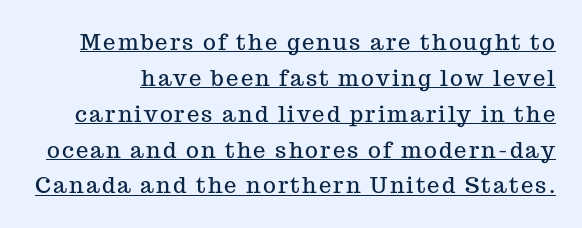
The image shows 22 px text type, upright; set normal line spacing (1.63x), underlined.
